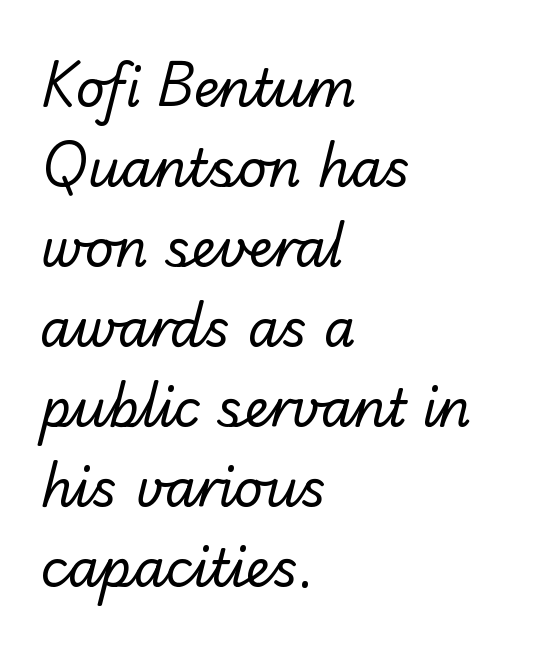
The image shows 51 px regular-weight sans-serif type; set left-aligned, normal line spacing (1.57x), normal letter spacing, not underlined; low stroke contrast and a small x-height.
